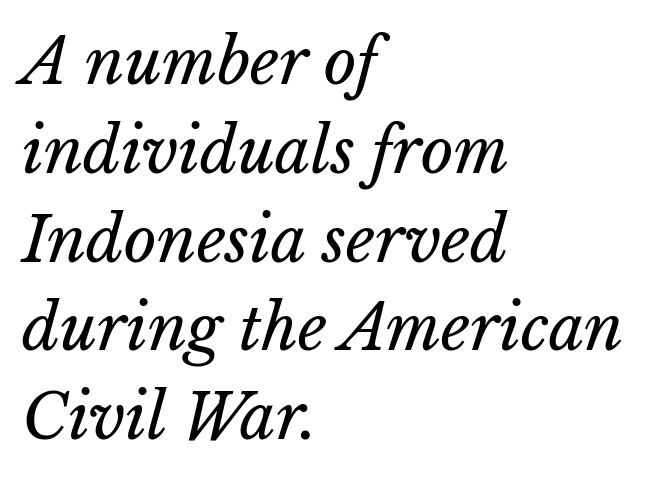
Q: Is the text bold? A: No.
Q: Is the text underlined? A: No.
Q: How is the paragraph aligned? A: Left-aligned.
Q: Is the spacing between letters normal or unusually wide? A: Normal.
Q: Is the spacing between lines tight, normal or loose? A: Normal.
Q: Width (condensed, normal, or wide)? A: Normal.
Q: Stroke contrast? A: Low.
Q: x-height? A: Medium.
Q: Monospaced? A: No.
